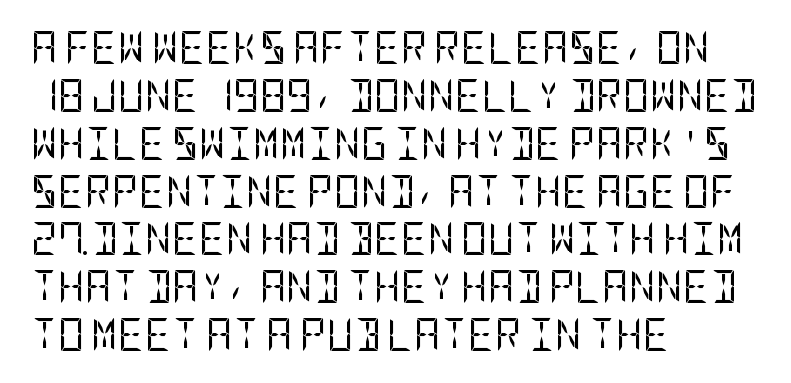
{"serif": "no", "italic": "no", "bold": "no", "weight": "regular", "width": "condensed", "stroke_contrast": "low", "x_height": "large", "underline": "no", "align": "left", "line_spacing": "normal", "line_spacing_ratio": 1.45, "letter_spacing": "normal", "letter_spacing_em": 0.0, "glyph_px": 33}
